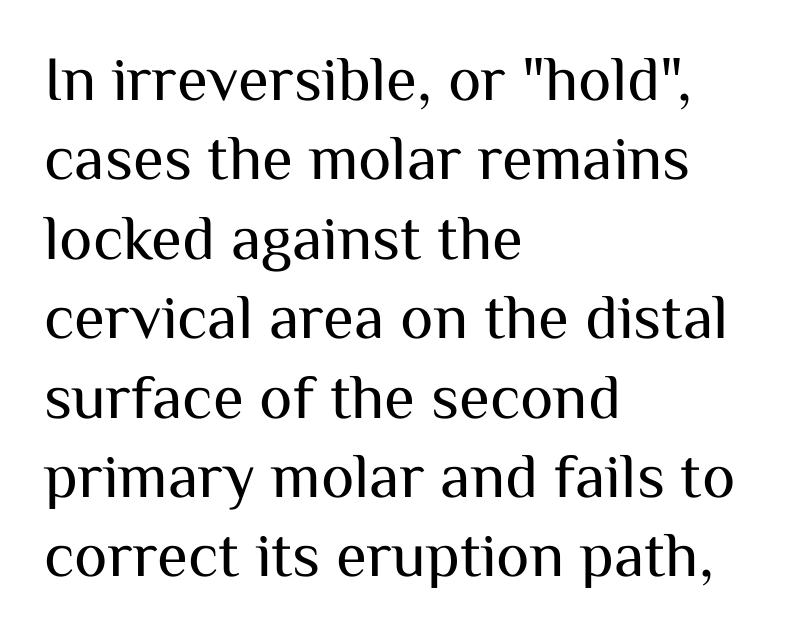
One glance says typical: line gaps are just what's usual. The horizontal fit of the characters is conventional and even. The type sits square on the baseline with zero lean. Font category for this specimen: sans-serif. Does the copy run flush right? No — it runs flush left. Ink coverage per letter is moderate at most.
